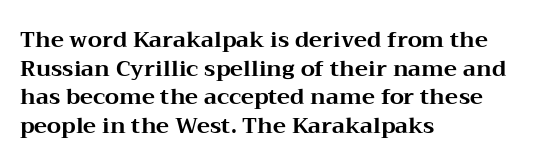
Q: Is the text bold? A: Yes.
Q: Is the text italic (slanted)? A: No, it is upright.
Q: Is the text underlined? A: No.
Q: How is the paragraph aligned? A: Left-aligned.
Q: Is the spacing between letters normal or unusually wide? A: Normal.
Q: Is the spacing between lines tight, normal or loose? A: Normal.
